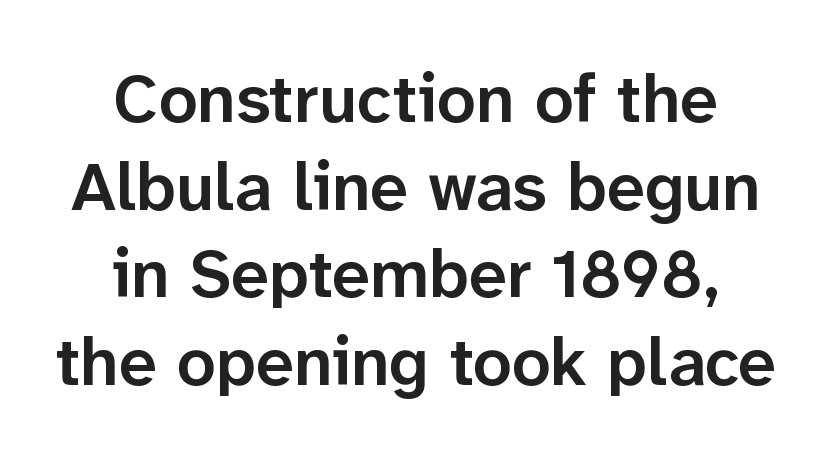
{"serif": "no", "italic": "no", "bold": "semi", "weight": "semibold", "width": "normal", "stroke_contrast": "low", "x_height": "medium", "monospaced": "no", "underline": "no", "align": "center", "line_spacing": "normal", "line_spacing_ratio": 1.29, "letter_spacing": "normal", "letter_spacing_em": 0.0, "glyph_px": 68}
